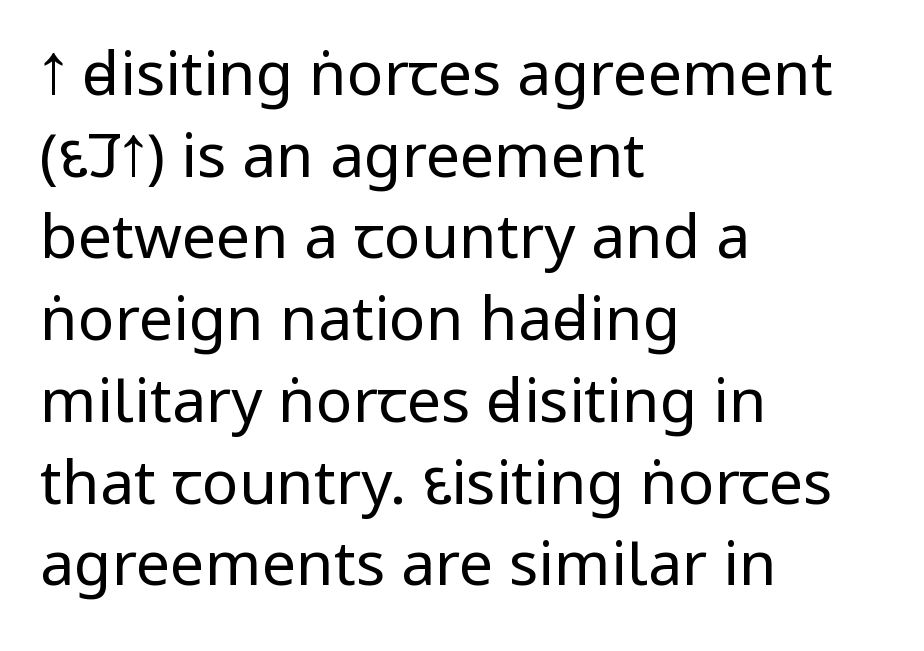
{"serif": "no", "italic": "no", "bold": "no", "weight": "regular", "width": "condensed", "stroke_contrast": "low", "x_height": "large", "monospaced": "no", "underline": "no", "align": "left", "line_spacing": "normal", "line_spacing_ratio": 1.34, "letter_spacing": "normal", "letter_spacing_em": 0.0, "glyph_px": 61}
